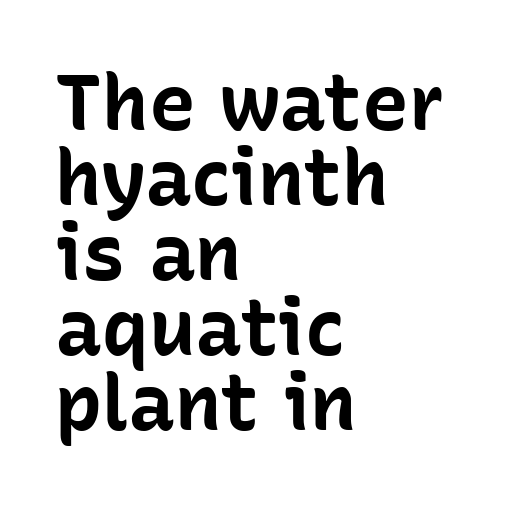
One glance says dense: line gaps are narrower than usual. These words are printed bold, with thick strokes throughout. Looks like regular typesetting: each glyph gets only the width it needs. Horizontally, the lines are justified to the leading edge only. Is this a sans? Yes — the strokes have no serifs. What stands out about the letter spacing? Nothing — it is the standard amount.
